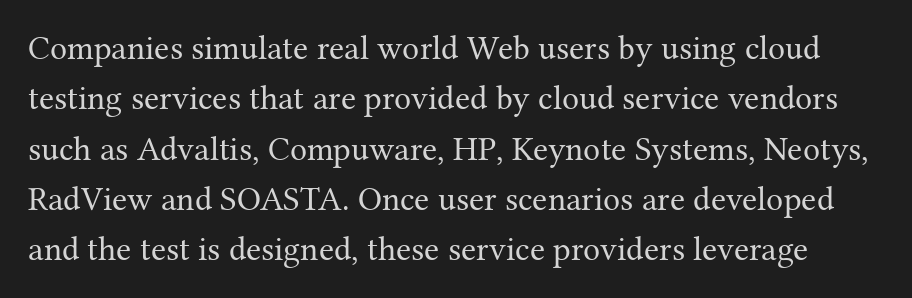
Q: Is the text bold? A: No.
Q: Is the text italic (slanted)? A: No, it is upright.
Q: Is the typeface a serif or a sans-serif typeface? A: Serif.
Q: Is the text underlined? A: No.
Q: Is the spacing between letters normal or unusually wide? A: Normal.
Q: Is the spacing between lines tight, normal or loose? A: Normal.
Q: Width (condensed, normal, or wide)? A: Normal.
Q: Stroke contrast? A: Medium.
Q: x-height? A: Medium.
Q: Monospaced? A: No.
